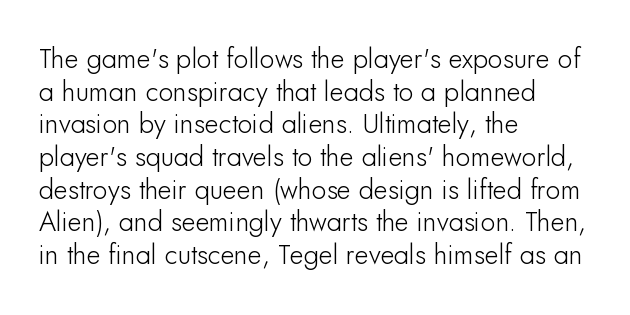
Q: Is the text italic (slanted)? A: No, it is upright.
Q: Is the text underlined? A: No.
Q: How is the paragraph aligned? A: Left-aligned.
Q: Is the spacing between letters normal or unusually wide? A: Normal.
